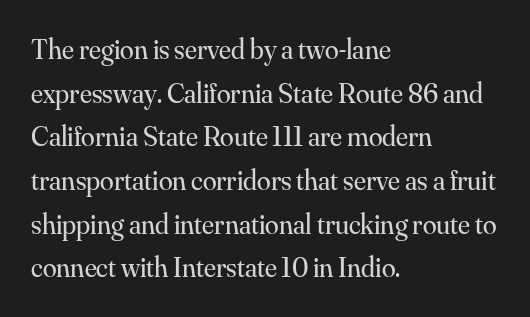
The image shows 28 px regular-weight serif type, upright; set left-aligned, normal line spacing (1.56x), normal letter spacing, not underlined; medium stroke contrast and a small x-height.
